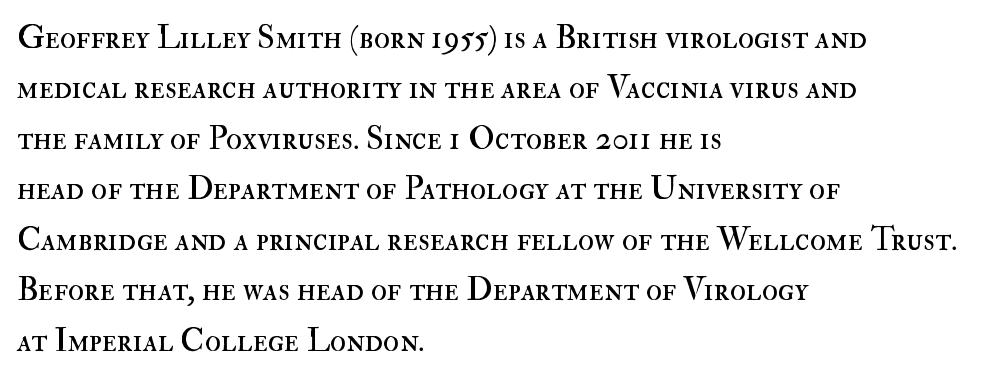
Q: Is the text bold? A: No.
Q: Is the text italic (slanted)? A: No, it is upright.
Q: Is the text underlined? A: No.
Q: How is the paragraph aligned? A: Left-aligned.
Q: Is the spacing between letters normal or unusually wide? A: Normal.
Q: Is the spacing between lines tight, normal or loose? A: Normal.
Q: Width (condensed, normal, or wide)? A: Normal.
Q: Stroke contrast? A: High.
Q: x-height? A: Small.
Q: Monospaced? A: No.
